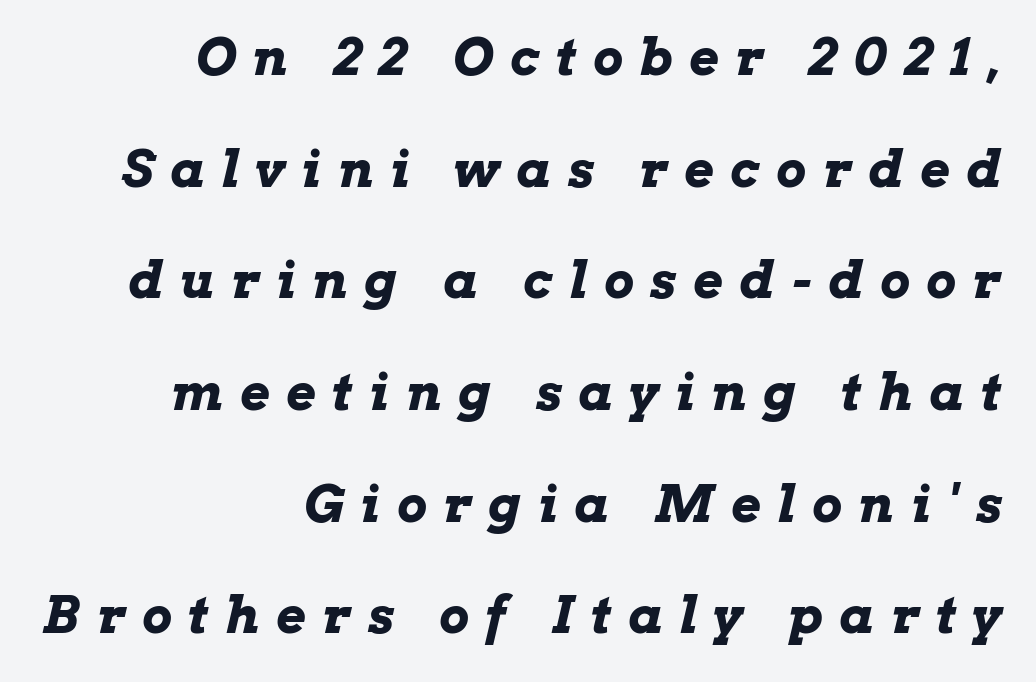
The image shows 51 px bold, wide type, italic (leaning right); set right-aligned, loose line spacing (2.19x), unusually wide letter spacing (+0.33 em), not underlined; low stroke contrast and a medium x-height.
